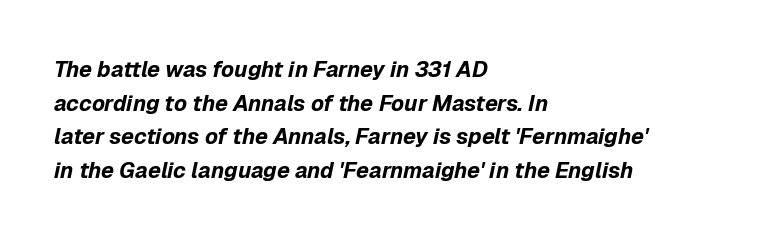
Q: Is the text bold? A: Yes.
Q: Is the text italic (slanted)? A: Yes, it leans right by about 12 degrees.
Q: Is the text underlined? A: No.
Q: How is the paragraph aligned? A: Left-aligned.
Q: Is the spacing between letters normal or unusually wide? A: Normal.
Q: Is the spacing between lines tight, normal or loose? A: Normal.
